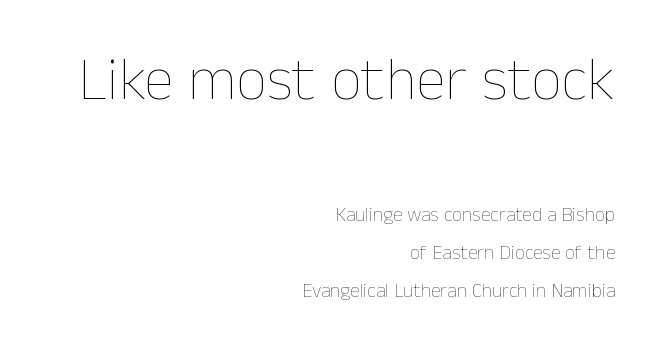
{"italic": "no", "bold": "no", "weight": "thin", "width": "normal", "stroke_contrast": "low", "x_height": "medium", "monospaced": "no", "underline": "no", "align": "right", "line_spacing_ratio": 1.88, "letter_spacing": "normal", "letter_spacing_em": 0.0, "larger_block": "first", "size_ratio": 3.05, "glyph_px": 61}
